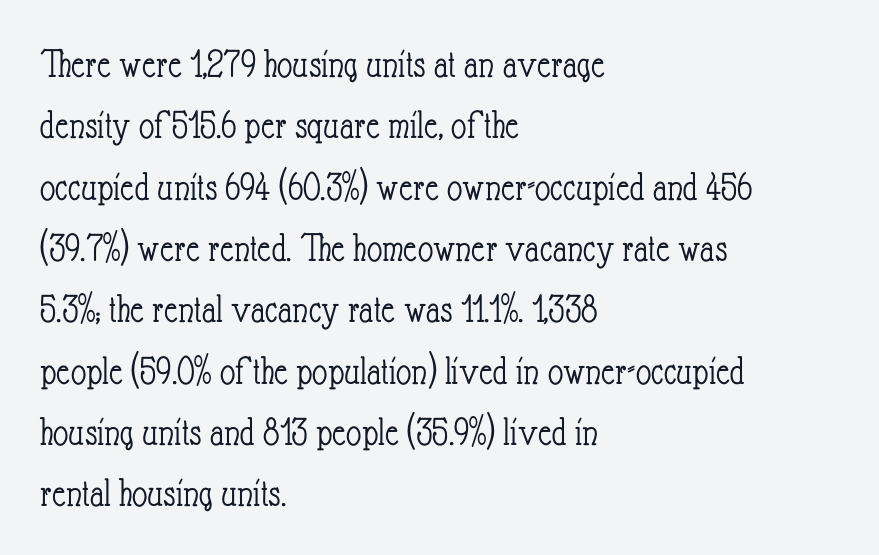
Short and long lines alike share a common starting point at left. The face used here is proportionally spaced, like ordinary book or web type. The typesetting does not lean heavy: it is not bold. Letters rest on an invisible, unmarked baseline.
